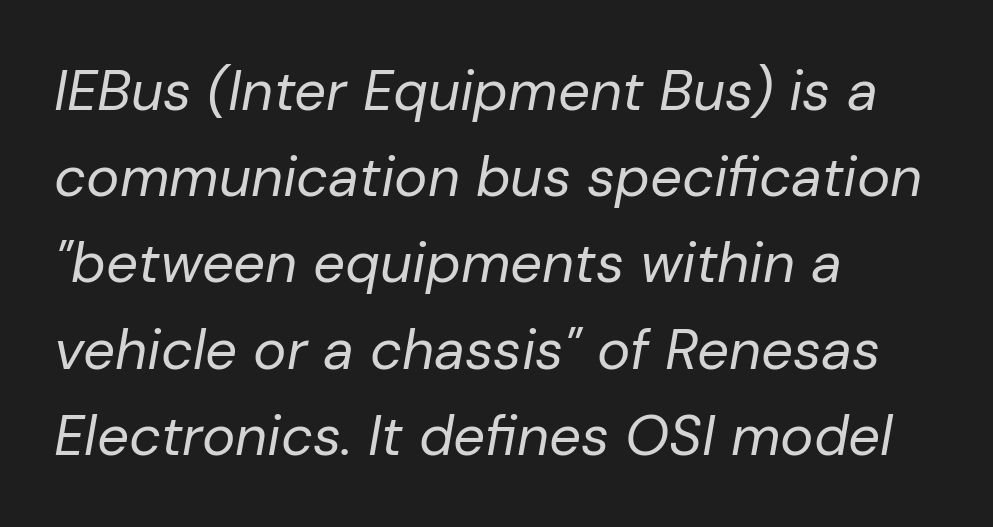
Summary of vertical rhythm: regular, with standard interline spacing. A light-to-regular cut is what we see here. A bare baseline throughout the passage. This sample has the flowing, uneven cadence of proportional lettering. Nothing unusual about the tracking: characters are spaced as the font intends.
